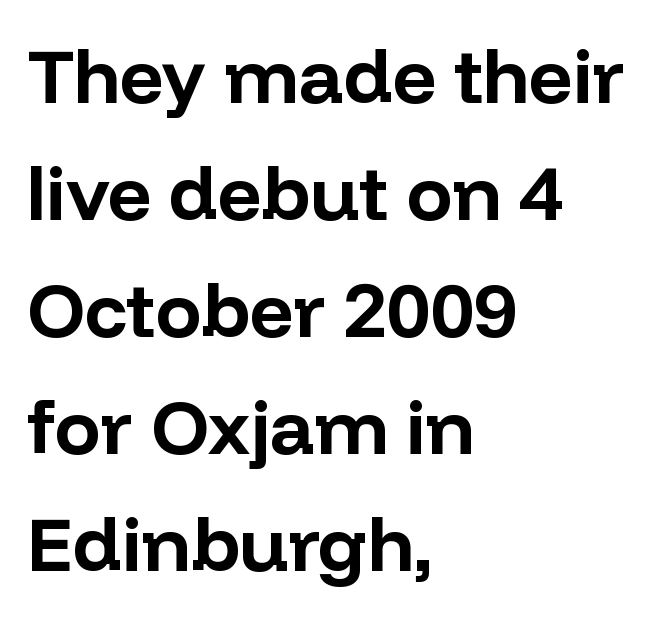
{"serif": "no", "italic": "no", "bold": "yes", "weight": "bold", "width": "normal", "stroke_contrast": "low", "x_height": "medium", "monospaced": "no", "underline": "no", "align": "left", "line_spacing": "normal", "line_spacing_ratio": 1.54, "letter_spacing": "normal", "letter_spacing_em": 0.0, "glyph_px": 76}
